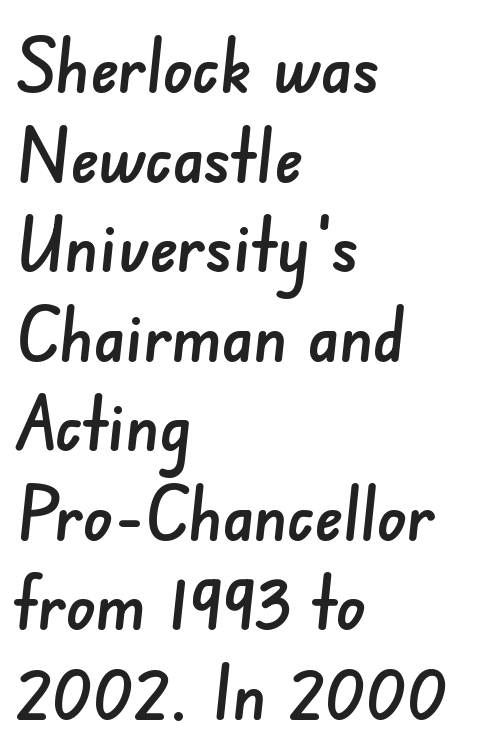
{"serif": "no", "width": "normal", "stroke_contrast": "low", "x_height": "small", "monospaced": "no", "underline": "no", "align": "left", "line_spacing_ratio": 1.21, "letter_spacing": "normal", "letter_spacing_em": 0.0, "glyph_px": 74}
